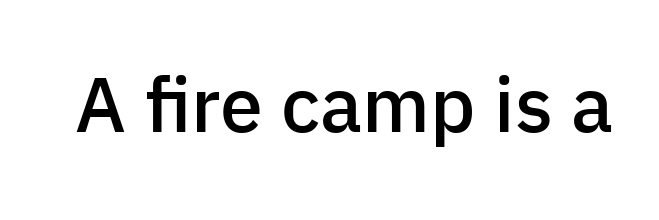
{"serif": "no", "italic": "no", "bold": "semi", "weight": "semibold", "width": "normal", "stroke_contrast": "low", "x_height": "medium", "monospaced": "no", "underline": "no", "letter_spacing": "normal", "letter_spacing_em": 0.0, "glyph_px": 77}
